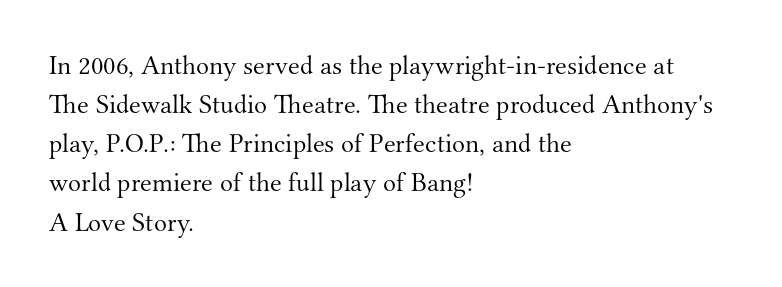
Default kerning and tracking; the words read as compact shapes. No heavy texture on the line: the type isn't bold. A roman cut, with each character standing at attention. Notice how the passage keeps a crisp vertical edge on the left only. Bare-footed words on every line.
